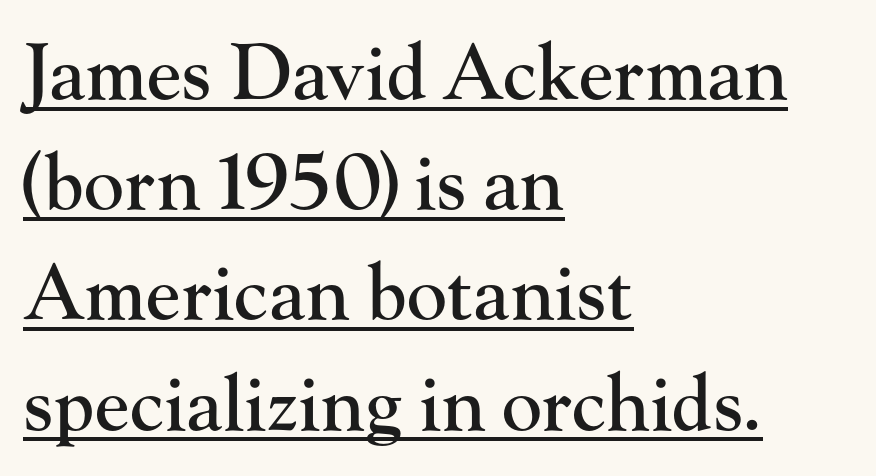
The image shows 76 px serif type, upright; set left-aligned, normal line spacing (1.45x), normal letter spacing, underlined; high stroke contrast and a small x-height.
